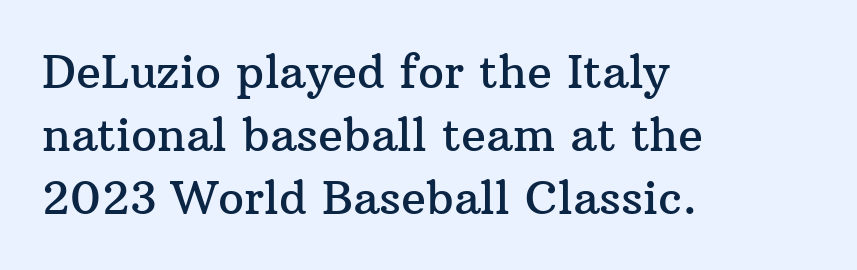
Horizontal alignment here is leftward, the default for most running prose. The face used here is seriffed, in the tradition of book romans. Here the designer chose a conventional face with non-uniform glyph widths. The face used here is rendered with its standard letterfit.
